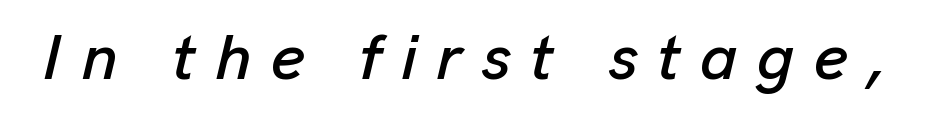
The tracking jumps out immediately: characters are airy and widely separated. Do the characters align in a grid? No, the font is proportional. This is oblique type, the kind used for emphasis or titles. Glance below the letters and you will spot only blank space.
